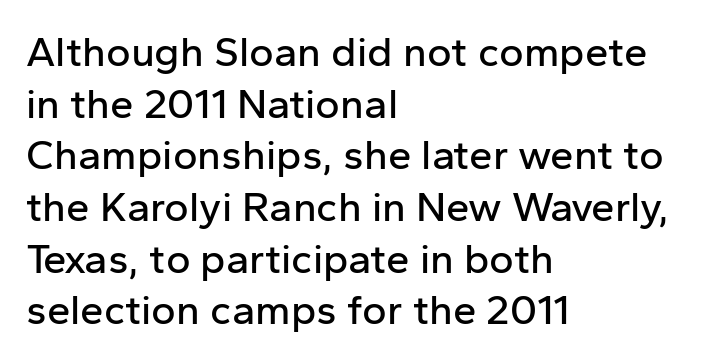
The lettering holds an erect, upright posture throughout. The passage is arranged the way most books set body copy — flush left. The letters advance in unequal steps, a hallmark of proportional type. Honestly, the letter spacing is just normal — you wouldn't notice it. The rendering shows plain stroke endings on the letterforms — a sans-serif design.
